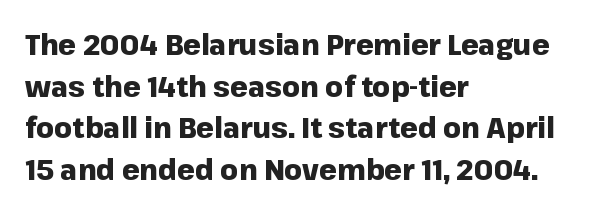
{"serif": "no", "italic": "no", "bold": "yes", "weight": "heavy", "width": "normal", "stroke_contrast": "low", "x_height": "medium", "monospaced": "no", "underline": "no", "align": "left", "line_spacing": "normal", "line_spacing_ratio": 1.49, "letter_spacing": "normal", "letter_spacing_em": 0.0, "glyph_px": 28}
